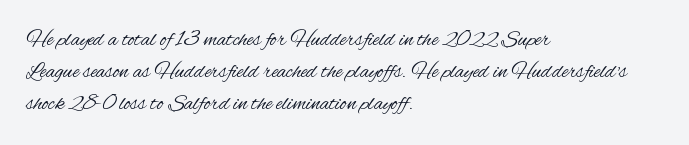
Check the space under the baseline: it is left empty. These lines are set flush left with a ragged right edge. Weight: not bold — regular or lighter.
